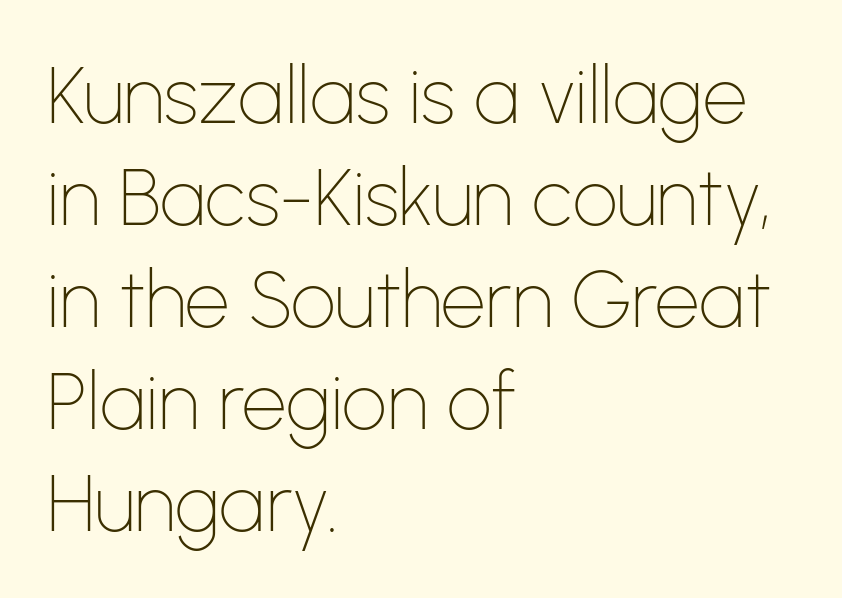
{"serif": "no", "italic": "no", "bold": "no", "weight": "thin", "width": "normal", "stroke_contrast": "low", "x_height": "medium", "monospaced": "no", "underline": "no", "align": "left", "line_spacing": "normal", "line_spacing_ratio": 1.29, "letter_spacing": "normal", "letter_spacing_em": 0.0, "glyph_px": 79}
